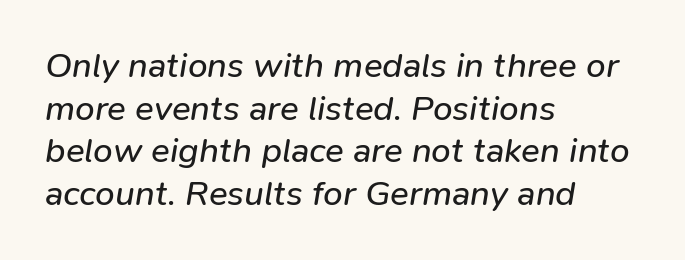
Q: Is the text bold? A: No.
Q: Is the text italic (slanted)? A: Yes, it leans right by about 9 degrees.
Q: Is the text underlined? A: No.
Q: How is the paragraph aligned? A: Left-aligned.
Q: Is the spacing between letters normal or unusually wide? A: Normal.
Q: Width (condensed, normal, or wide)? A: Normal.
Q: Stroke contrast? A: Low.
Q: x-height? A: Medium.
Q: Monospaced? A: No.
